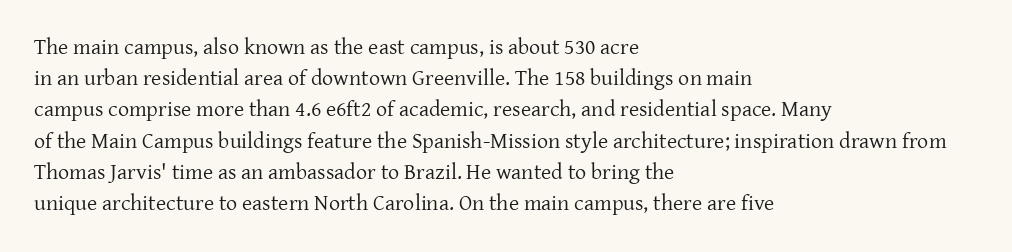
{"italic": "no", "bold": "no", "underline": "no", "align": "left", "line_spacing": "normal", "line_spacing_ratio": 1.42, "letter_spacing": "normal", "letter_spacing_em": 0.0, "glyph_px": 22}
